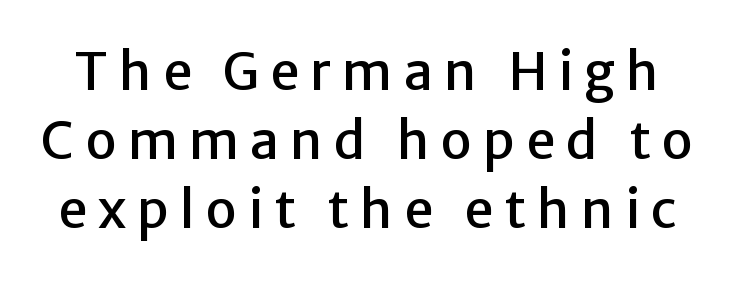
{"serif": "no", "italic": "no", "width": "normal", "stroke_contrast": "low", "x_height": "medium", "monospaced": "no", "underline": "no", "line_spacing": "normal", "line_spacing_ratio": 1.33, "letter_spacing": "wide", "letter_spacing_em": 0.21, "glyph_px": 52}
